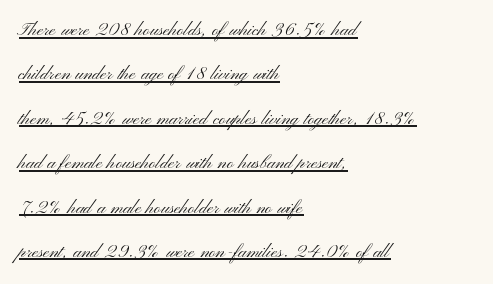
The image shows 23 px text type; set left-aligned, loose line spacing (1.93x), normal letter spacing, underlined.
